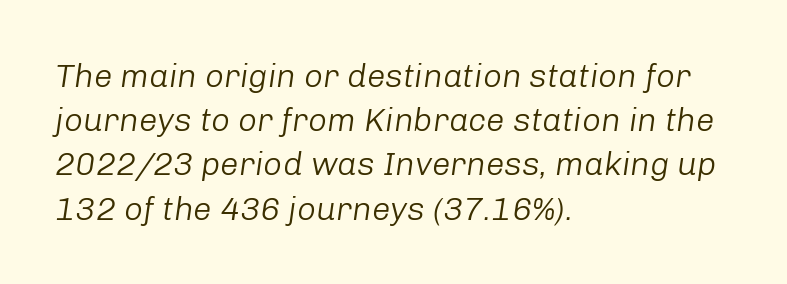
The passage shown stacks its lines at a standard gap. The rendering keeps characters at their native spacing. Has an underline been added? It has not. You could not count columns in this text — the font is proportionally spaced. The passage shown leans; its letterforms are oblique. The strokes are not fattened; the text isn't bold.
